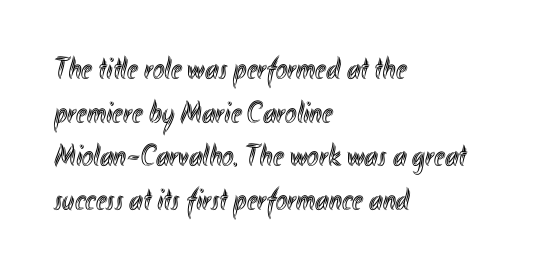
Leftover space on each line is placed entirely after the last word. The letterforms sit shoulder to shoulder at normal distance. Interline gaps are of average width in this sample. Proportional: the letters do not fall into vertical columns. Decoration check: the copy has no underline.
